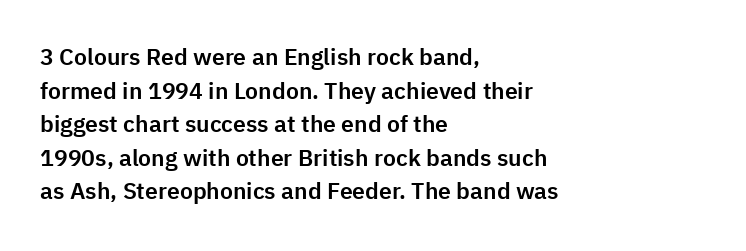
Q: Is the text italic (slanted)? A: No, it is upright.
Q: Is the text underlined? A: No.
Q: How is the paragraph aligned? A: Left-aligned.
Q: Is the spacing between letters normal or unusually wide? A: Normal.
Q: Is the spacing between lines tight, normal or loose? A: Normal.
